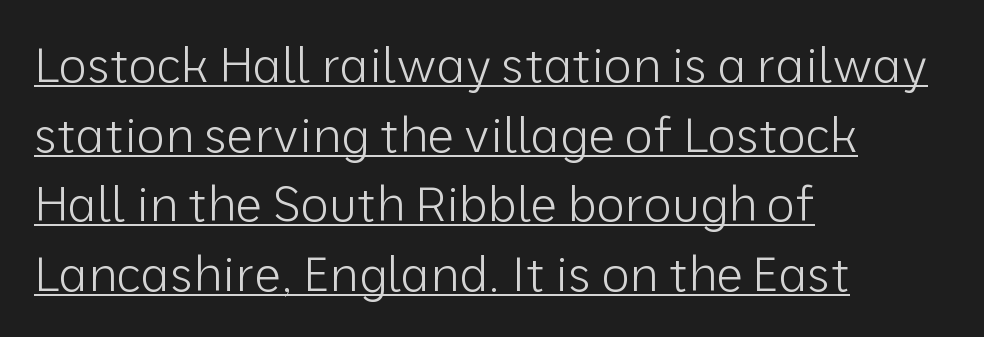
Leftover space on each line is placed entirely after the last word. These lines keep a tight, regular rhythm from letter to letter. Does the leading feel generous? No, just average. In terms of posture, this sample is upright. Nothing heavy about these letters — not bold at all.
